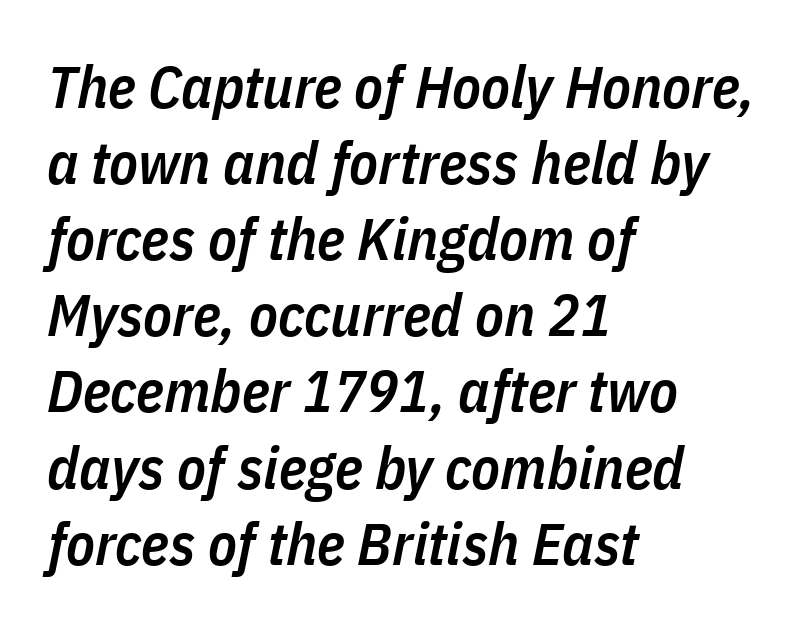
{"italic": "yes", "lean": "right", "slant_degrees": 11, "bold": "semi", "weight": "semibold", "width": "condensed", "stroke_contrast": "low", "x_height": "medium", "monospaced": "no", "underline": "no", "align": "left", "line_spacing": "normal", "line_spacing_ratio": 1.29, "letter_spacing": "normal", "letter_spacing_em": 0.0, "glyph_px": 59}
